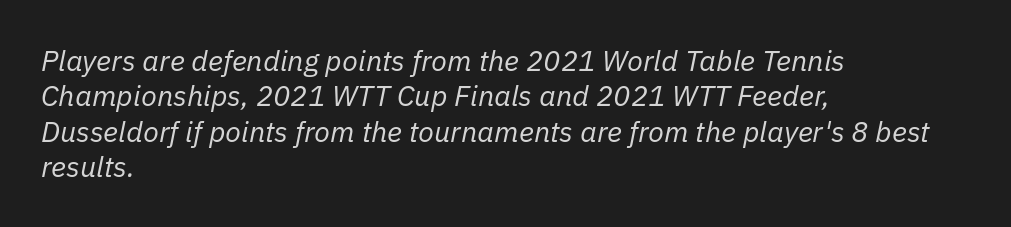
Q: Is the text bold? A: No.
Q: Is the text italic (slanted)? A: Yes, it leans right by about 11 degrees.
Q: Is the text underlined? A: No.
Q: How is the paragraph aligned? A: Left-aligned.
Q: Is the spacing between letters normal or unusually wide? A: Normal.
Q: Width (condensed, normal, or wide)? A: Normal.
Q: Stroke contrast? A: Low.
Q: x-height? A: Medium.
Q: Monospaced? A: No.
